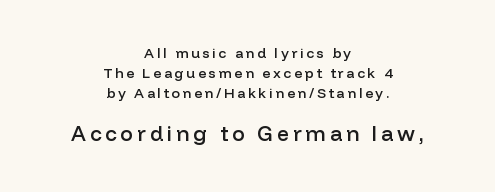
The typography opts for an upright posture over an oblique one. Its strokes are somewhat broadened, the hallmark of semibold type. Horizontal bands of white between lines are of average thickness. Whoever set this made the second block the dominant, larger element. The whitespace from short lines is split evenly between both sides. The foot of each line stays bare and open.
